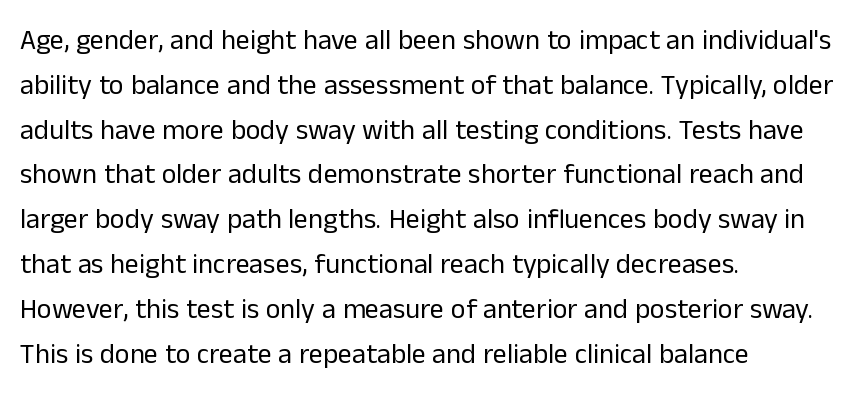
The image shows 28 px regular-weight sans-serif type, upright; set left-aligned, normal line spacing (1.6x), normal letter spacing, not underlined; low stroke contrast and a medium x-height.
